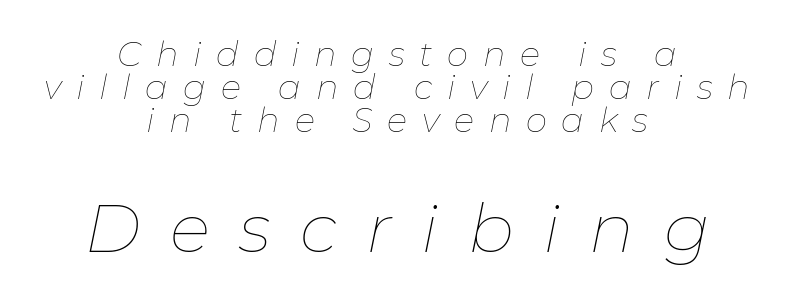
Q: Is the text bold? A: No.
Q: Is the text italic (slanted)? A: Yes, it leans right by about 11 degrees.
Q: Is the text underlined? A: No.
Q: How is the paragraph aligned? A: Centered.
Q: Is the spacing between letters normal or unusually wide? A: Unusually wide.
Q: Is the spacing between lines tight, normal or loose? A: Tight.
Q: Which block of text is set in a larger size, the first (top) or the second (bottom)? A: The second (bottom) one.
Q: Width (condensed, normal, or wide)? A: Normal.
Q: Stroke contrast? A: Low.
Q: x-height? A: Medium.
Q: Monospaced? A: No.
